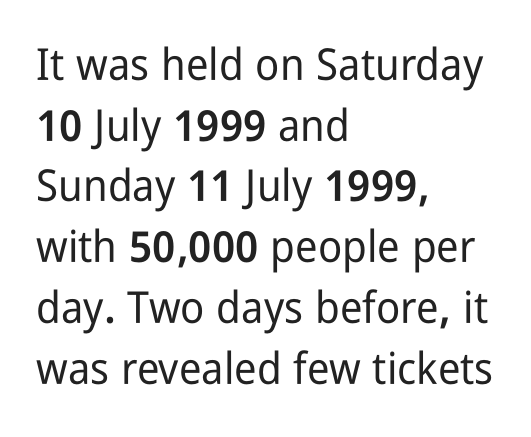
{"serif": "no", "italic": "no", "width": "condensed", "stroke_contrast": "low", "x_height": "medium", "monospaced": "no", "underline": "no", "align": "left", "line_spacing": "normal", "line_spacing_ratio": 1.38, "letter_spacing": "normal", "letter_spacing_em": 0.0, "glyph_px": 44}
